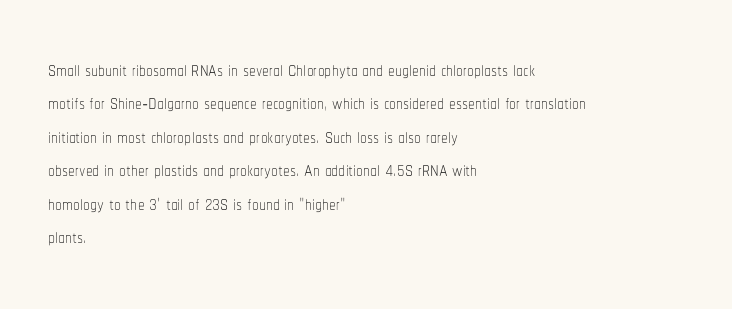
The image shows 27 px text type, upright; set left-aligned, line spacing 1.24x, normal letter spacing, not underlined.
